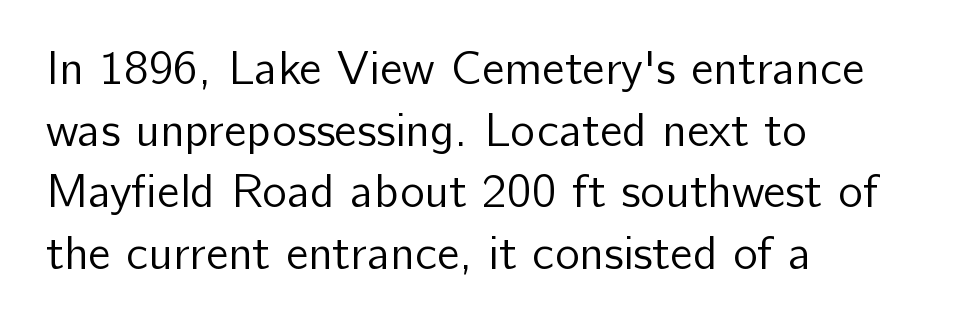
Q: Is the text bold? A: No.
Q: Is the text italic (slanted)? A: No, it is upright.
Q: Is the typeface a serif or a sans-serif typeface? A: Sans-serif.
Q: Is the text underlined? A: No.
Q: How is the paragraph aligned? A: Left-aligned.
Q: Is the spacing between letters normal or unusually wide? A: Normal.
Q: Is the spacing between lines tight, normal or loose? A: Normal.
Q: Width (condensed, normal, or wide)? A: Normal.
Q: Stroke contrast? A: Low.
Q: x-height? A: Medium.
Q: Monospaced? A: No.
